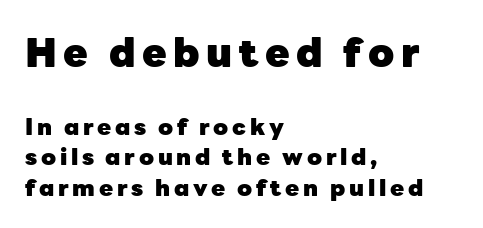
The image shows 40 px heavy sans-serif type, upright; set left-aligned, normal line spacing (1.32x), not underlined; the first (top) block is 1.74x larger; low stroke contrast and a medium x-height.
